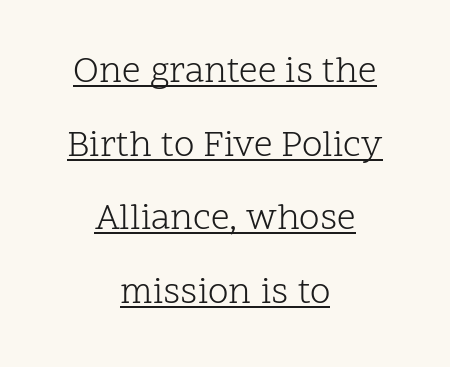
The setting favours the middle, as headings and verse often do. You can tell it's not italic because the verticals are truly vertical. Stroke terminals: seriffed. Looks like regular typesetting: each glyph gets only the width it needs. The passage shown is underscored from start to finish. The typesetting does not lean heavy: it is not bold.
